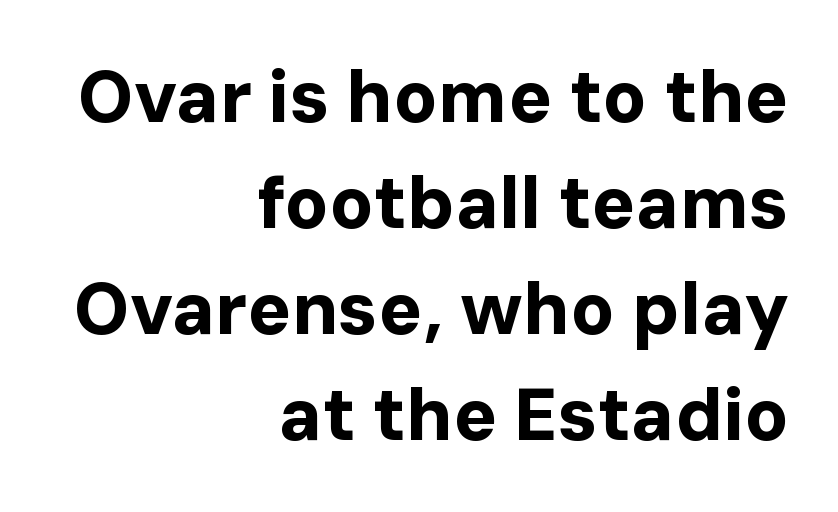
{"serif": "no", "italic": "no", "bold": "yes", "weight": "bold", "width": "normal", "stroke_contrast": "low", "x_height": "medium", "monospaced": "no", "underline": "no", "align": "right", "line_spacing": "normal", "line_spacing_ratio": 1.45, "letter_spacing": "normal", "letter_spacing_em": 0.0, "glyph_px": 73}
